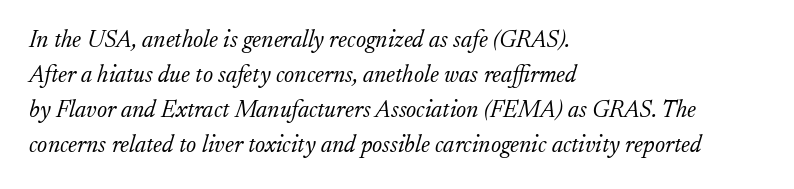
Compared with a typical body face, this is equally light or lighter still. Nobody drew a line under any word here. Italic? Definitely — the glyphs are oblique. The passage shown has conventional tracking throughout. Typeset ragged right — the left edge is the straight one. The passage shown stacks its lines at a standard gap.
